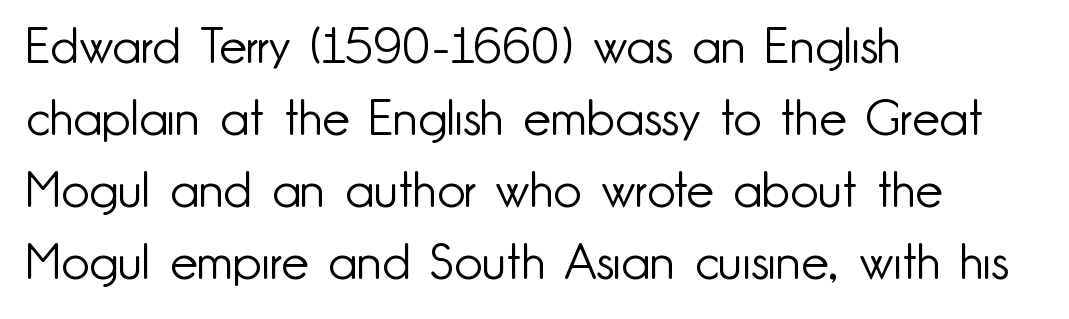
The image shows 49 px light sans-serif type, upright; set left-aligned, normal line spacing (1.47x), normal letter spacing, not underlined; low stroke contrast and a small x-height.
